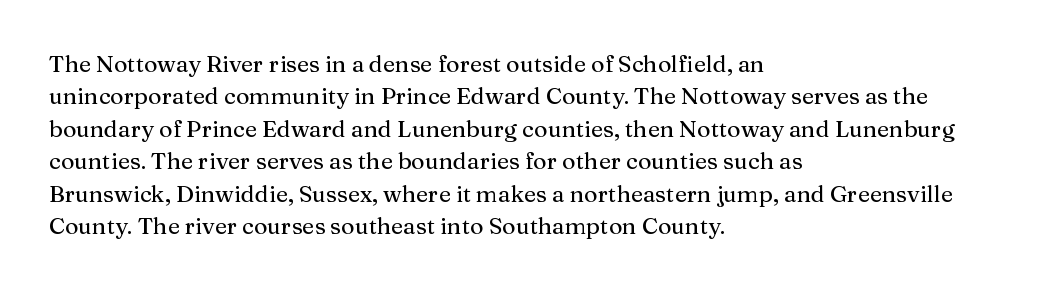
{"italic": "no", "underline": "no", "align": "left", "line_spacing": "normal", "line_spacing_ratio": 1.41, "letter_spacing": "normal", "letter_spacing_em": 0.0, "glyph_px": 23}
